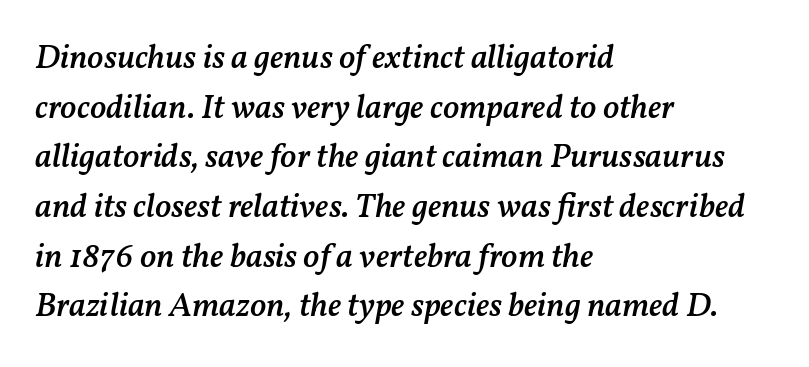
Lines of text with bare space underneath. Characters follow at the spacing the type designer built in. The line-height multiplier appears to be the usual default. Varying glyph widths throughout — classic text-font behaviour.
